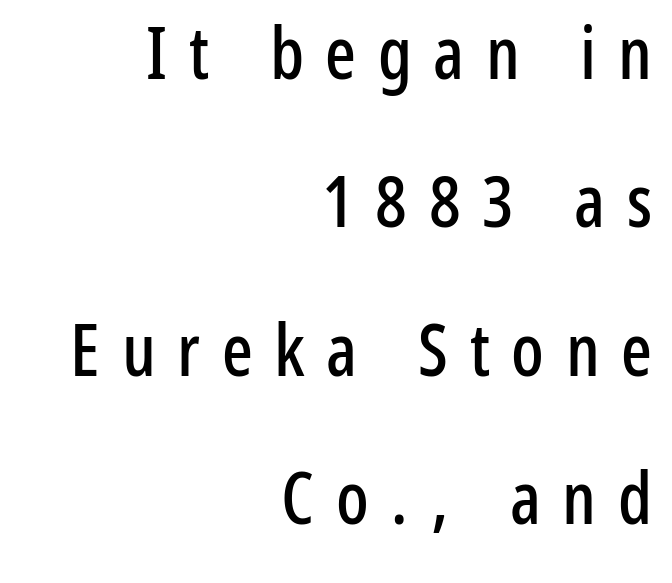
Q: Is the text italic (slanted)? A: No, it is upright.
Q: Is the typeface a serif or a sans-serif typeface? A: Sans-serif.
Q: Is the text underlined? A: No.
Q: How is the paragraph aligned? A: Right-aligned.
Q: Is the spacing between letters normal or unusually wide? A: Unusually wide.
Q: Is the spacing between lines tight, normal or loose? A: Loose.
Q: Width (condensed, normal, or wide)? A: Condensed.
Q: Stroke contrast? A: Low.
Q: x-height? A: Medium.
Q: Monospaced? A: No.
